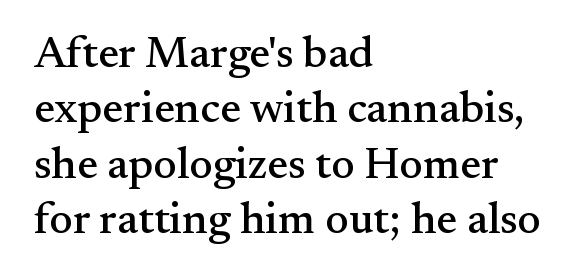
Q: Is the text italic (slanted)? A: No, it is upright.
Q: Is the typeface a serif or a sans-serif typeface? A: Serif.
Q: Is the text underlined? A: No.
Q: How is the paragraph aligned? A: Left-aligned.
Q: Is the spacing between letters normal or unusually wide? A: Normal.
Q: Is the spacing between lines tight, normal or loose? A: Normal.
Q: Width (condensed, normal, or wide)? A: Normal.
Q: Stroke contrast? A: Medium.
Q: x-height? A: Small.
Q: Monospaced? A: No.
